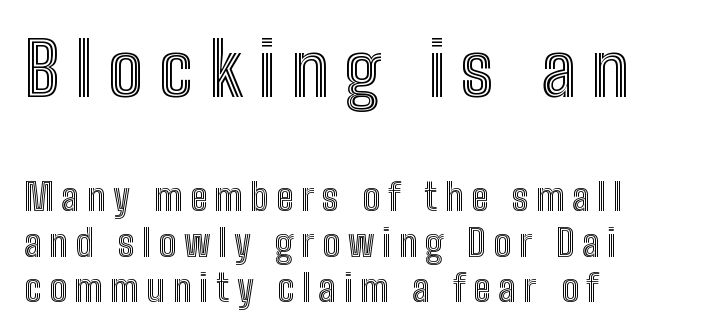
The lines in this sample share a left origin and differ only in where they stop. The strip under each line holds only bare page. The letters advance in unequal steps, a hallmark of proportional type. Tall strokes in this sample are plumb rather than angled. Is the lower block the larger one? No — the upper block carries the bigger type. Does extra space separate the letters? Yes, quite a lot of it.
